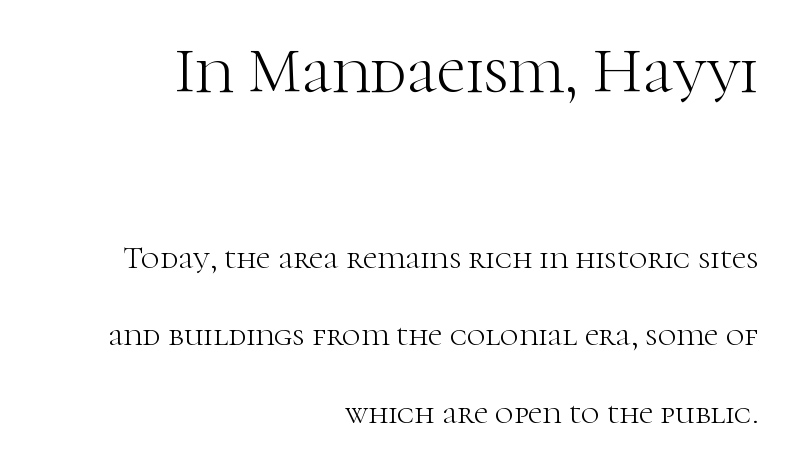
Q: Is the text bold? A: No.
Q: Is the text italic (slanted)? A: No, it is upright.
Q: Is the typeface a serif or a sans-serif typeface? A: Serif.
Q: Is the text underlined? A: No.
Q: How is the paragraph aligned? A: Right-aligned.
Q: Is the spacing between letters normal or unusually wide? A: Normal.
Q: Is the spacing between lines tight, normal or loose? A: Loose.
Q: Which block of text is set in a larger size, the first (top) or the second (bottom)? A: The first (top) one.
Q: Width (condensed, normal, or wide)? A: Normal.
Q: Stroke contrast? A: High.
Q: x-height? A: Medium.
Q: Monospaced? A: No.
